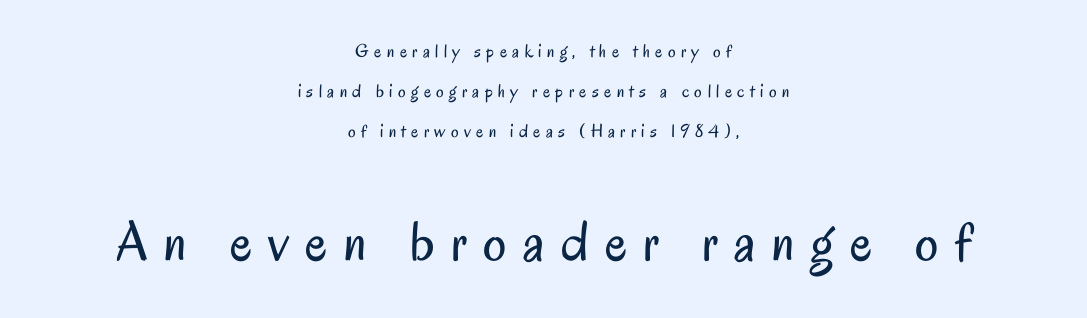
{"serif": "no", "italic": "no", "bold": "no", "weight": "regular", "width": "condensed", "stroke_contrast": "low", "x_height": "small", "monospaced": "no", "underline": "no", "align": "center", "line_spacing": "loose", "line_spacing_ratio": 2.1, "letter_spacing": "wide", "letter_spacing_em": 0.28, "larger_block": "second", "size_ratio": 3.05, "glyph_px": 58}
